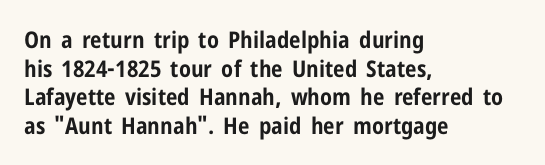
The image shows 23 px bold type, upright; set left-aligned, line spacing 1.24x, normal letter spacing, not underlined.
